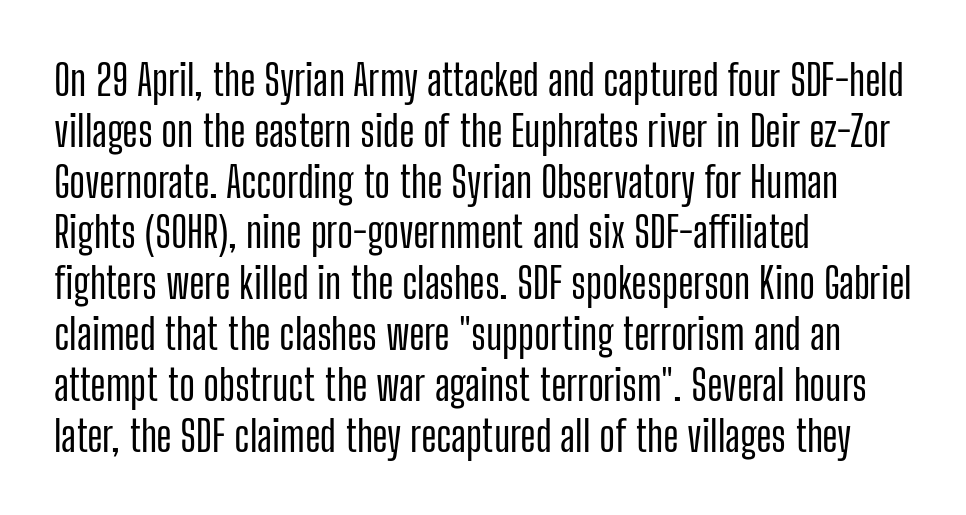
Q: Is the text italic (slanted)? A: No, it is upright.
Q: Is the typeface a serif or a sans-serif typeface? A: Sans-serif.
Q: Is the text underlined? A: No.
Q: How is the paragraph aligned? A: Left-aligned.
Q: Is the spacing between letters normal or unusually wide? A: Normal.
Q: Width (condensed, normal, or wide)? A: Condensed.
Q: Stroke contrast? A: Low.
Q: x-height? A: Medium.
Q: Monospaced? A: No.
